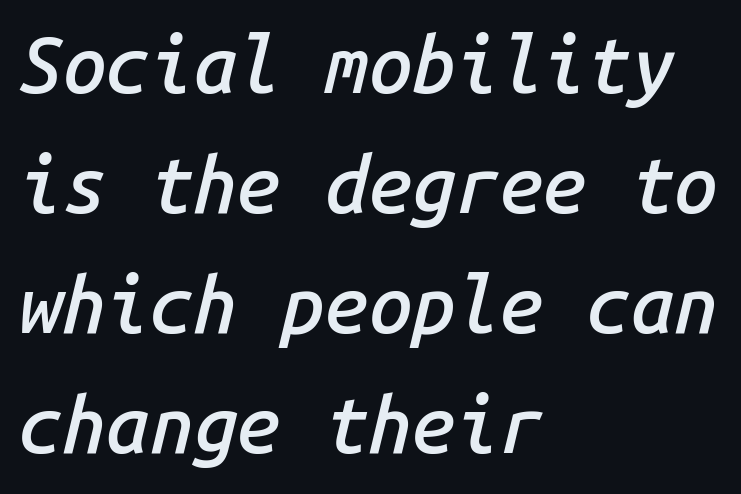
{"italic": "yes", "lean": "right", "slant_degrees": 14, "bold": "semi", "weight": "semibold", "width": "normal", "stroke_contrast": "low", "x_height": "medium", "monospaced": "yes", "underline": "no", "align": "left", "line_spacing": "normal", "line_spacing_ratio": 1.54, "letter_spacing": "normal", "letter_spacing_em": 0.0, "glyph_px": 78}
